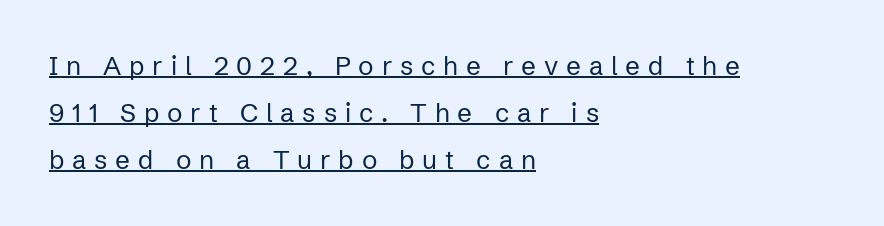
{"italic": "no", "bold": "no", "underline": "yes", "align": "left", "line_spacing_ratio": 1.81, "letter_spacing": "wide", "letter_spacing_em": 0.3, "glyph_px": 26}
